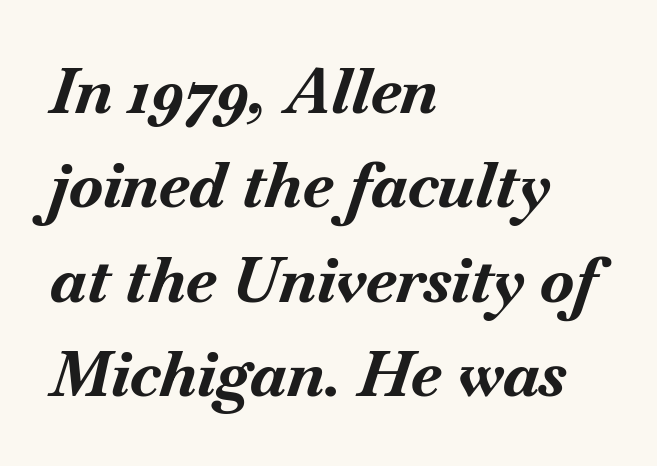
Q: Is the text bold? A: Yes.
Q: Is the text italic (slanted)? A: Yes, it leans right by about 18 degrees.
Q: Is the text underlined? A: No.
Q: How is the paragraph aligned? A: Left-aligned.
Q: Is the spacing between letters normal or unusually wide? A: Normal.
Q: Is the spacing between lines tight, normal or loose? A: Normal.
Q: Width (condensed, normal, or wide)? A: Normal.
Q: Stroke contrast? A: Medium.
Q: x-height? A: Small.
Q: Monospaced? A: No.
